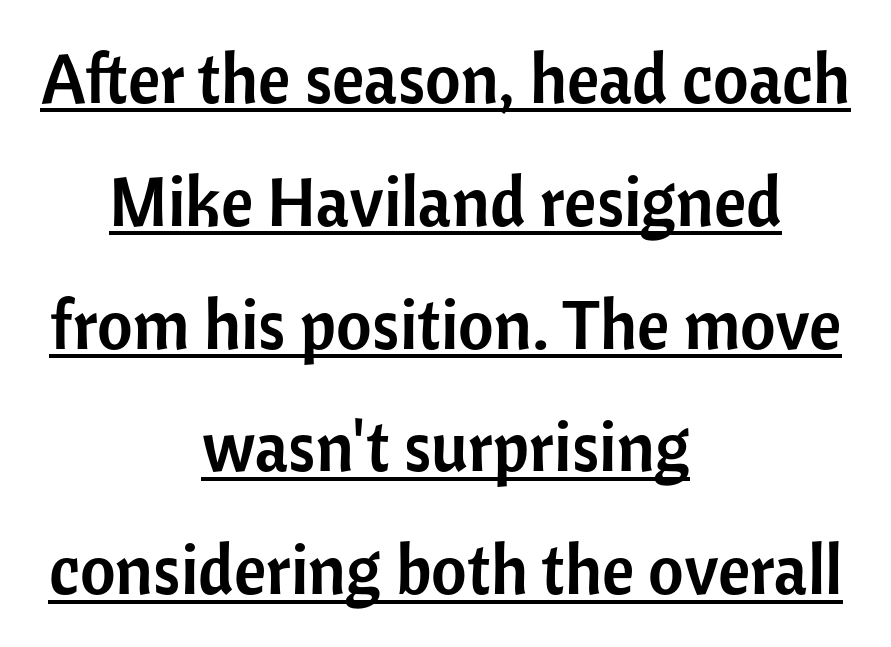
The image shows 69 px sans-serif type, upright; set centered, line spacing 1.78x, normal letter spacing, underlined; low stroke contrast and a medium x-height.
